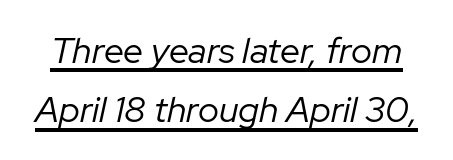
Q: Is the text bold? A: No.
Q: Is the text italic (slanted)? A: Yes, it leans right by about 12 degrees.
Q: Is the text underlined? A: Yes.
Q: Is the spacing between letters normal or unusually wide? A: Normal.
Q: Is the spacing between lines tight, normal or loose? A: Normal.
Q: Width (condensed, normal, or wide)? A: Normal.
Q: Stroke contrast? A: Low.
Q: x-height? A: Medium.
Q: Monospaced? A: No.
